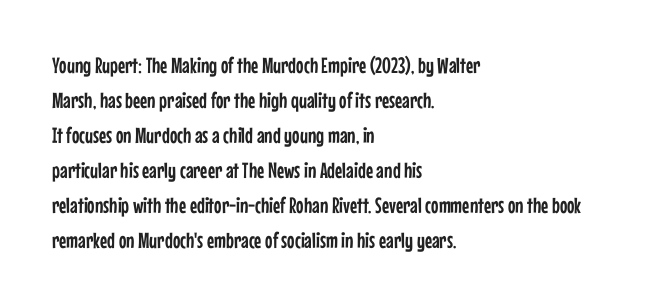
Q: Is the text italic (slanted)? A: No, it is upright.
Q: Is the text underlined? A: No.
Q: How is the paragraph aligned? A: Left-aligned.
Q: Is the spacing between letters normal or unusually wide? A: Normal.
Q: Is the spacing between lines tight, normal or loose? A: Normal.
